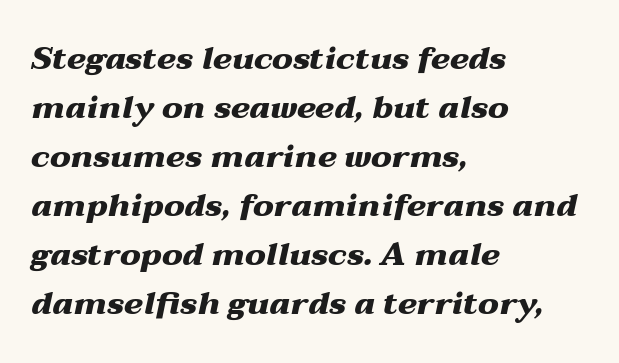
Q: Is the text bold? A: Yes.
Q: Is the text italic (slanted)? A: Yes, it leans right by about 12 degrees.
Q: Is the text underlined? A: No.
Q: How is the paragraph aligned? A: Left-aligned.
Q: Is the spacing between letters normal or unusually wide? A: Normal.
Q: Is the spacing between lines tight, normal or loose? A: Normal.
Q: Width (condensed, normal, or wide)? A: Wide.
Q: Stroke contrast? A: Medium.
Q: x-height? A: Medium.
Q: Monospaced? A: No.
